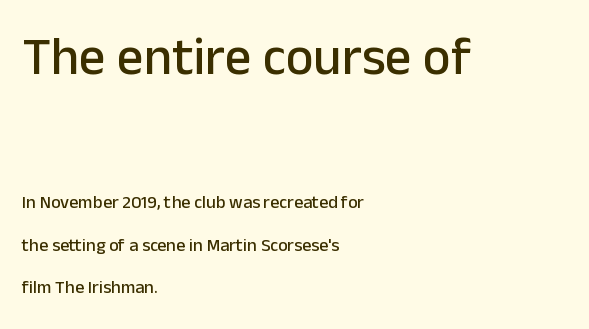
A sans-serif font was chosen for this passage. The typesetter chose a ragged-right arrangement here. Does extra space separate the letters? No, they use regular spacing. The block of text is sparse from top to bottom, with ample space between rows. You could not count columns in this text — the font is proportionally spaced.
